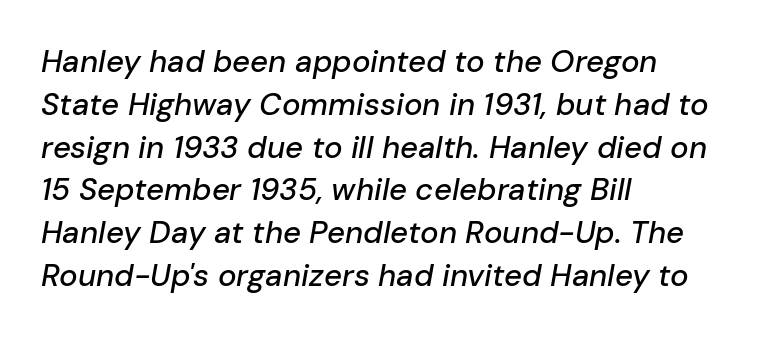
{"italic": "yes", "lean": "right", "slant_degrees": 10, "width": "normal", "stroke_contrast": "low", "x_height": "medium", "monospaced": "no", "underline": "no", "align": "left", "line_spacing": "normal", "line_spacing_ratio": 1.38, "letter_spacing": "normal", "letter_spacing_em": 0.0, "glyph_px": 31}
